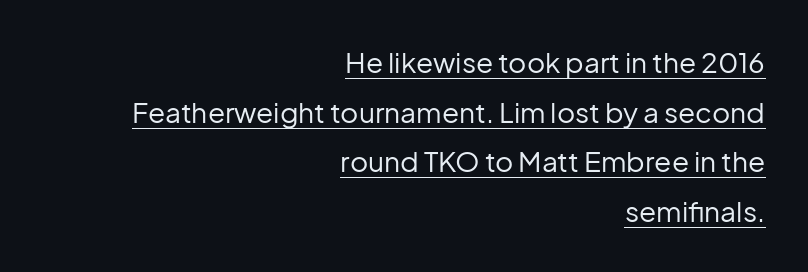
Horizontally, the lines are justified to the trailing edge only. Is the type heavy? It reads as light-to-regular instead. Characters follow at the spacing the type designer built in. Think of a printed novel: that variable character pitch is what you see here.
